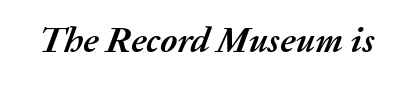
{"italic": "yes", "lean": "right", "slant_degrees": 20, "bold": "yes", "weight": "semibold", "width": "normal", "stroke_contrast": "medium", "x_height": "medium", "monospaced": "no", "underline": "no", "letter_spacing": "normal", "letter_spacing_em": 0.0, "glyph_px": 36}
